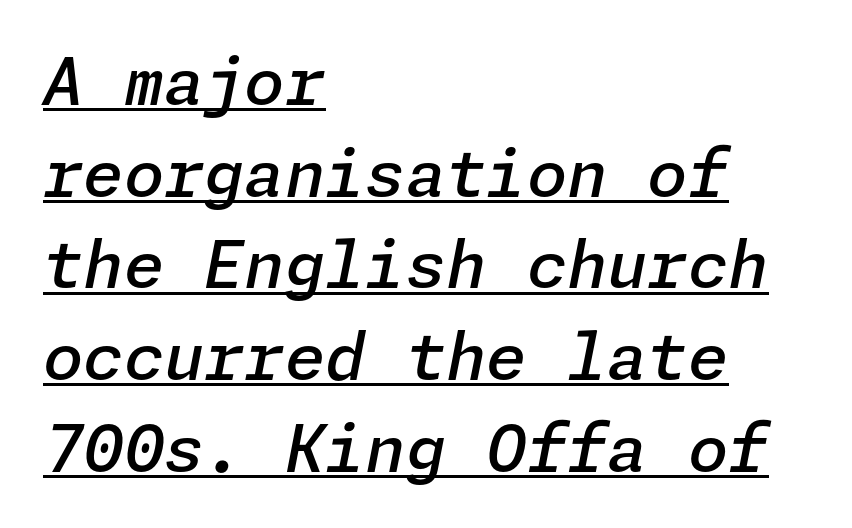
The face used here is rendered with its standard letterfit. How would I describe the line gaps? Plain and ordinary. Yep, that's italic — everything's leaning. Typeset ragged right — the left edge is the straight one. Emphasis is given by a line drawn under the lettering.
